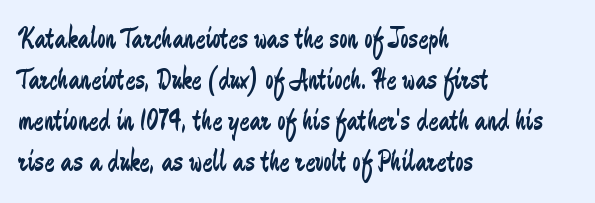
Q: Is the text bold? A: No.
Q: Is the text italic (slanted)? A: Yes.
Q: Is the typeface a serif or a sans-serif typeface? A: Sans-serif.
Q: Is the text underlined? A: No.
Q: How is the paragraph aligned? A: Left-aligned.
Q: Is the spacing between letters normal or unusually wide? A: Normal.
Q: Is the spacing between lines tight, normal or loose? A: Normal.
Q: Width (condensed, normal, or wide)? A: Condensed.
Q: Stroke contrast? A: Low.
Q: x-height? A: Small.
Q: Monospaced? A: No.
